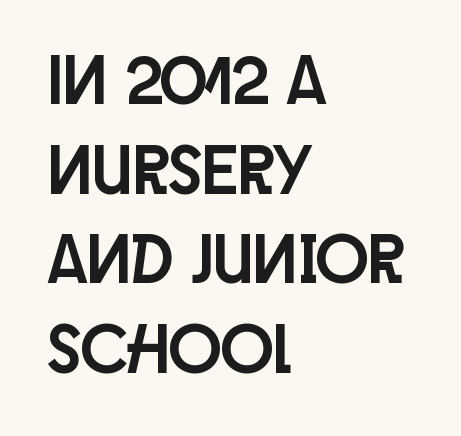
{"serif": "no", "italic": "no", "width": "condensed", "stroke_contrast": "low", "x_height": "large", "monospaced": "no", "underline": "no", "align": "left", "line_spacing": "normal", "line_spacing_ratio": 1.28, "letter_spacing": "normal", "letter_spacing_em": 0.0, "glyph_px": 70}
